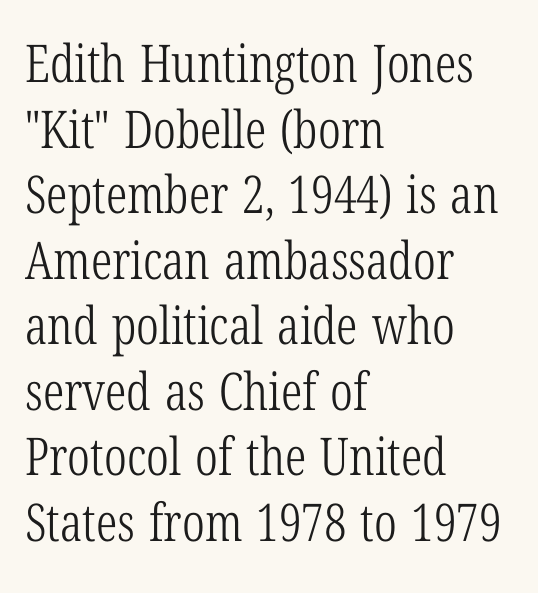
{"serif": "yes", "italic": "no", "bold": "no", "weight": "light", "width": "condensed", "stroke_contrast": "low", "x_height": "medium", "monospaced": "no", "underline": "no", "align": "left", "line_spacing": "normal", "line_spacing_ratio": 1.26, "letter_spacing": "normal", "letter_spacing_em": 0.0, "glyph_px": 52}
